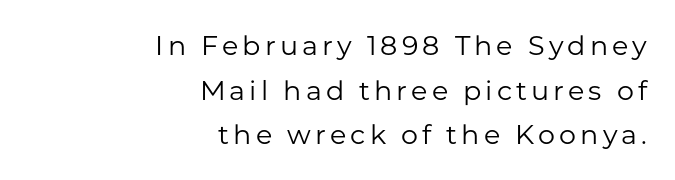
Q: Is the text bold? A: No.
Q: Is the text italic (slanted)? A: No, it is upright.
Q: Is the text underlined? A: No.
Q: How is the paragraph aligned? A: Right-aligned.
Q: Is the spacing between lines tight, normal or loose? A: Normal.
